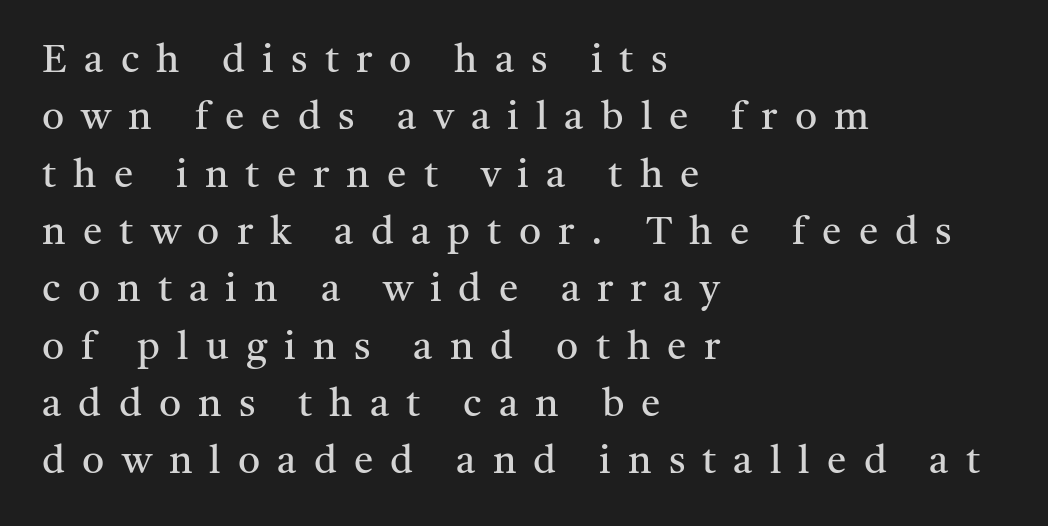
Q: Is the text bold? A: No.
Q: Is the text italic (slanted)? A: No, it is upright.
Q: Is the typeface a serif or a sans-serif typeface? A: Serif.
Q: Is the text underlined? A: No.
Q: How is the paragraph aligned? A: Left-aligned.
Q: Is the spacing between letters normal or unusually wide? A: Unusually wide.
Q: Is the spacing between lines tight, normal or loose? A: Normal.
Q: Width (condensed, normal, or wide)? A: Normal.
Q: Stroke contrast? A: Medium.
Q: x-height? A: Medium.
Q: Monospaced? A: No.
